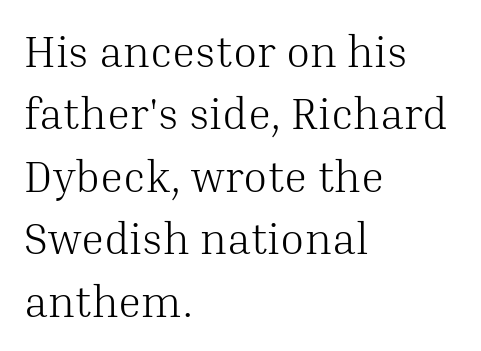
The typeface chosen for these lines features serifs. Evenly set lines give the paragraph a standard silhouette. These lines are set flush left with a ragged right edge. Standard letterfit; no display-style spreading of the glyphs. Character widths vary here, with narrow letters taking less room than wide ones. Any mark beneath the type? The region is blank.
